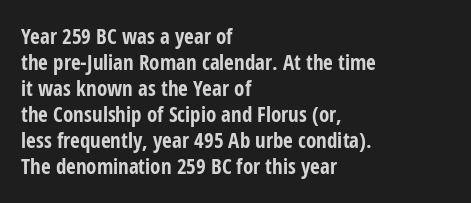
{"italic": "no", "bold": "yes", "underline": "no", "align": "left", "line_spacing_ratio": 1.24, "letter_spacing": "normal", "letter_spacing_em": 0.0, "glyph_px": 21}
